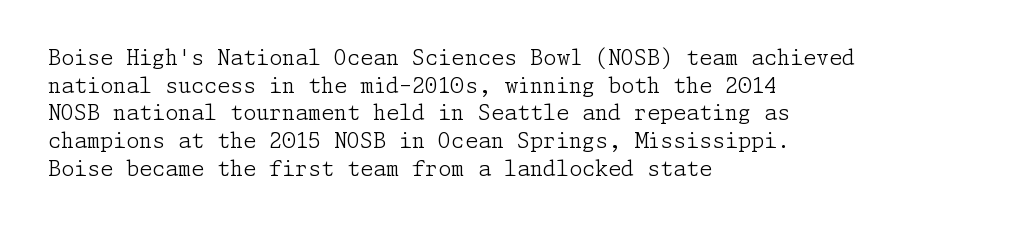
Every stem runs plumb, perpendicular to the baseline. Leftover space on each line is placed entirely after the last word. Check the space under the baseline: it is left empty. This reads as an unemphasized weight, regular at the heaviest. Caption: standard tracking, unaltered.
